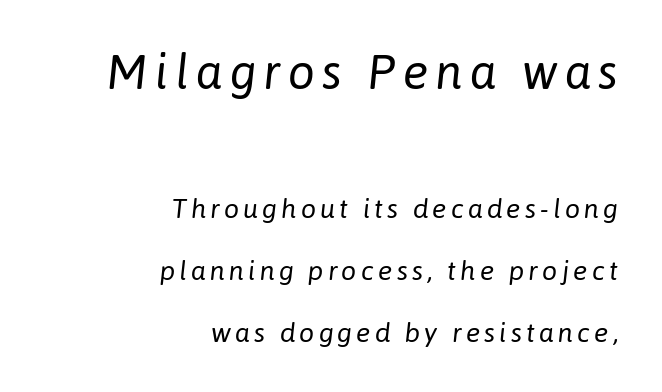
Every row of glyphs terminates at an identical x-position on the right. The passage shown is typed in a proportional face where columns would drift. Nothing heavy about these letters — not bold at all. The leading is generous, giving the passage an open texture. The gap between lines stays unmarked. The emphasis by scale lands on block number one, above.
